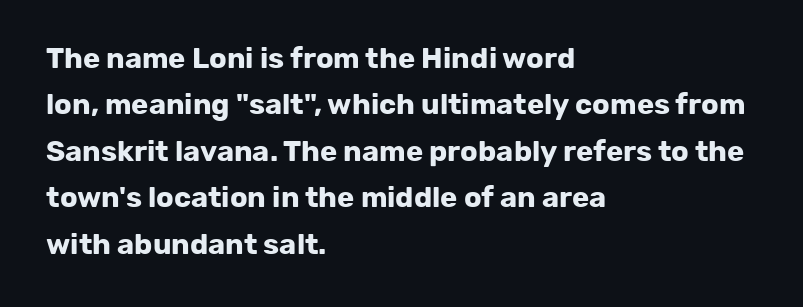
{"serif": "no", "italic": "no", "bold": "yes", "weight": "bold", "width": "normal", "stroke_contrast": "low", "x_height": "medium", "monospaced": "no", "underline": "no", "align": "left", "line_spacing": "normal", "line_spacing_ratio": 1.6, "letter_spacing": "normal", "letter_spacing_em": 0.0, "glyph_px": 29}
